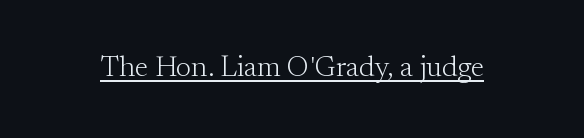
The glyphs are accompanied by a horizontal stroke just below them. Type style note: has serifs. Note the varied advance widths — an 'i' is clearly narrower than an 'm'. Summary of weight: not heavy and not bold. This rendering leaves character spacing at its baseline value.
